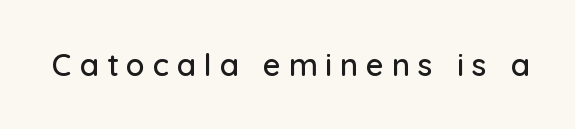
The image shows 31 px sans-serif type, upright; set unusually wide letter spacing (+0.25 em), not underlined; low stroke contrast and a medium x-height.
